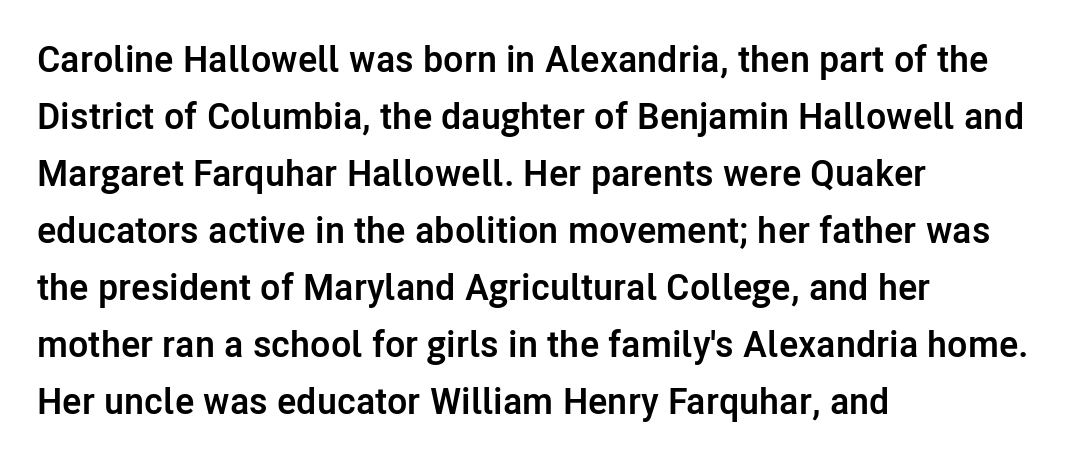
The rendering uses natural spacing where letterforms have individual widths. Honestly, there is no underline to notice here at all. Every character sits straight up, as roman type does. Note: no serifs on the glyphs. If you drew a ruler down the left edge, every line would touch it.
